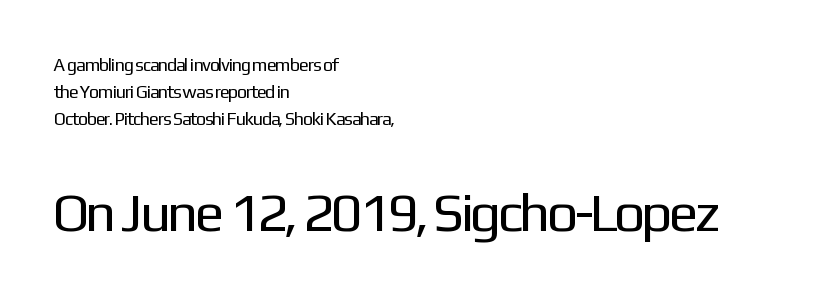
{"serif": "no", "italic": "no", "bold": "no", "weight": "regular", "width": "normal", "stroke_contrast": "low", "x_height": "medium", "monospaced": "no", "underline": "no", "align": "left", "line_spacing": "normal", "line_spacing_ratio": 1.5, "letter_spacing": "normal", "letter_spacing_em": 0.0, "larger_block": "second", "size_ratio": 3.06, "glyph_px": 55}
